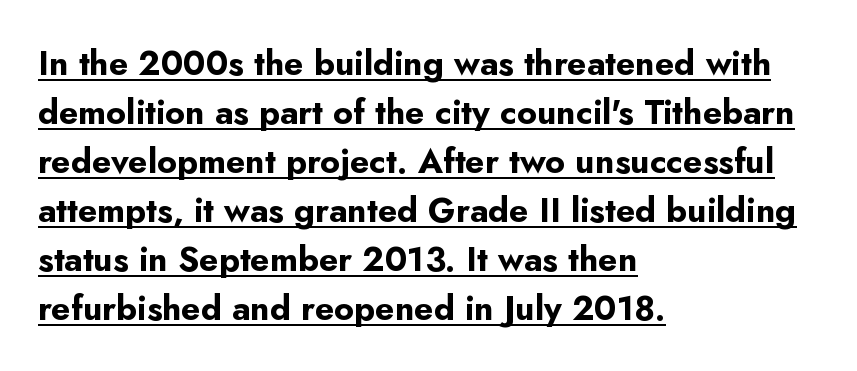
Each letter keeps its own natural width here, so spacing adapts to shape. These lines keep a tight, regular rhythm from letter to letter. The typeface chosen for these lines omits serifs. Underlined type. If you drew a ruler down the left edge, every line would touch it.
